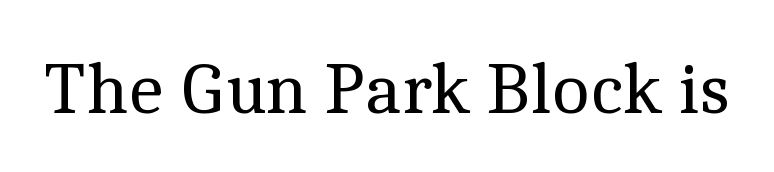
Nothing unusual about the tracking: characters are spaced as the font intends. Nope, not italic — everything's standing straight. A typesetter would call this proportional, since set widths differ per character. Words float on clear page, feet unadorned.
